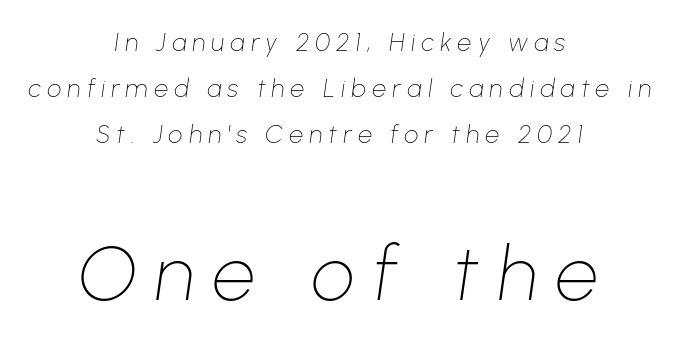
Q: Is the text bold? A: No.
Q: Is the text italic (slanted)? A: Yes, it leans right by about 8 degrees.
Q: Is the text underlined? A: No.
Q: How is the paragraph aligned? A: Centered.
Q: Is the spacing between letters normal or unusually wide? A: Unusually wide.
Q: Which block of text is set in a larger size, the first (top) or the second (bottom)? A: The second (bottom) one.
Q: Width (condensed, normal, or wide)? A: Normal.
Q: Stroke contrast? A: Low.
Q: x-height? A: Medium.
Q: Monospaced? A: No.
